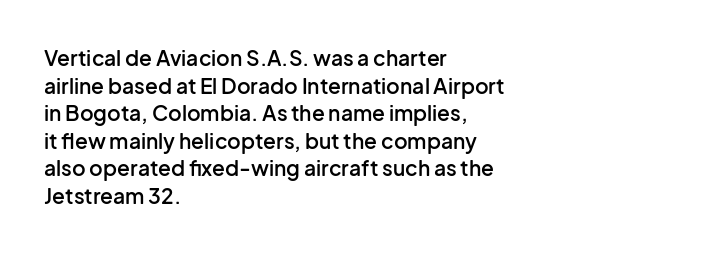
Q: Is the text bold? A: Semi-bold.
Q: Is the text italic (slanted)? A: No, it is upright.
Q: Is the text underlined? A: No.
Q: How is the paragraph aligned? A: Left-aligned.
Q: Is the spacing between letters normal or unusually wide? A: Normal.
Q: Is the spacing between lines tight, normal or loose? A: Normal.
